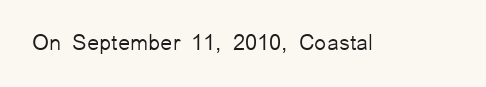
The image shows 22 px text type, upright; set normal letter spacing, not underlined.
